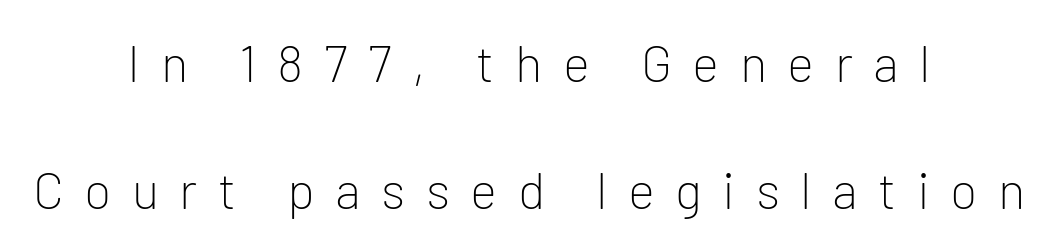
Each new line begins a long way beneath the previous one. This is not heavy type; no bold has been used. The setting favours the middle, as headings and verse often do. The text was rendered using a sans face with plain stroke endings. This sample has the flowing, uneven cadence of proportional lettering.
